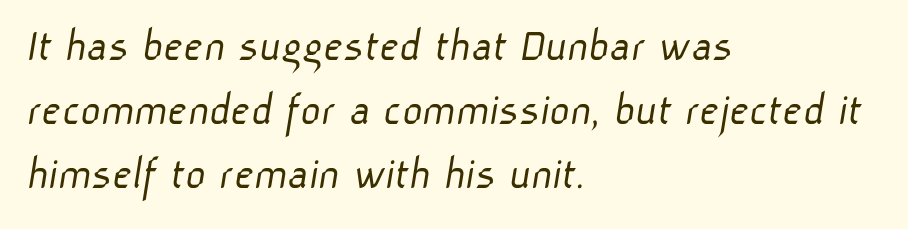
The image shows 49 px light sans-serif type; set left-aligned, normal line spacing (1.31x), normal letter spacing, not underlined; low stroke contrast and a medium x-height.
